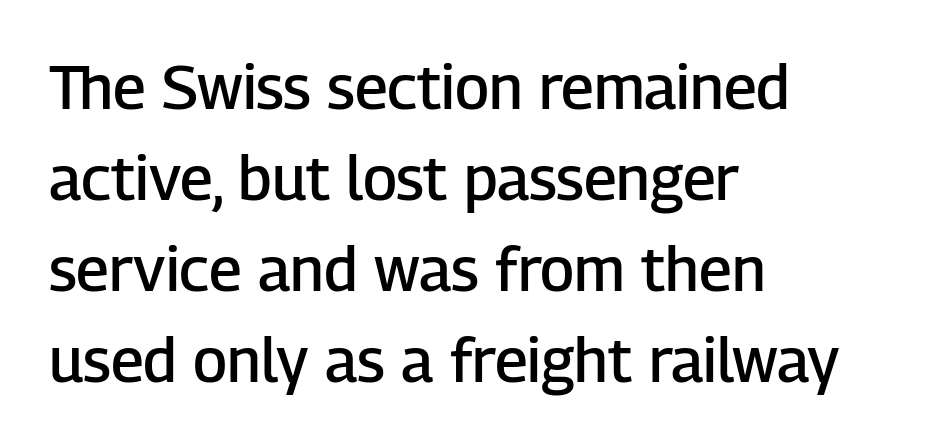
The image shows 61 px semibold sans-serif type, upright; set left-aligned, normal line spacing (1.49x), normal letter spacing, not underlined; low stroke contrast and a medium x-height.
